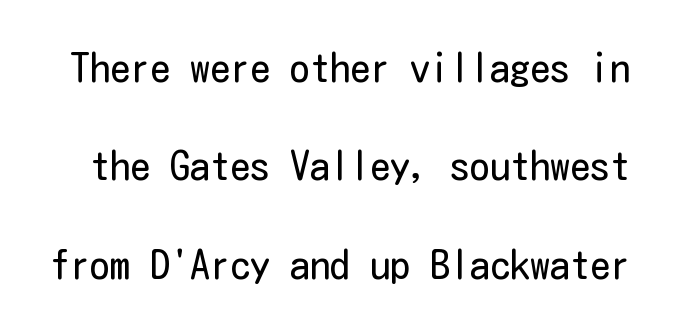
Q: Is the text bold? A: No.
Q: Is the text italic (slanted)? A: No, it is upright.
Q: Is the typeface a serif or a sans-serif typeface? A: Sans-serif.
Q: Is the text underlined? A: No.
Q: Is the spacing between letters normal or unusually wide? A: Normal.
Q: Is the spacing between lines tight, normal or loose? A: Loose.
Q: Width (condensed, normal, or wide)? A: Condensed.
Q: Stroke contrast? A: Low.
Q: x-height? A: Medium.
